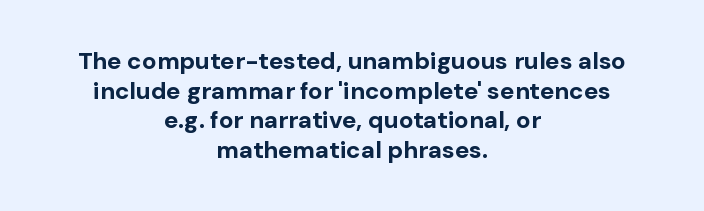
The image shows 24 px bold type, upright; set centered, line spacing 1.23x, normal letter spacing, not underlined.
